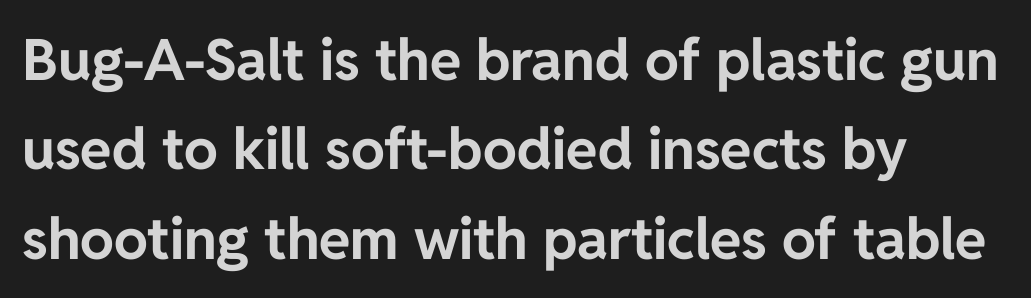
Q: Is the text bold? A: Yes.
Q: Is the text italic (slanted)? A: No, it is upright.
Q: Is the typeface a serif or a sans-serif typeface? A: Sans-serif.
Q: Is the text underlined? A: No.
Q: How is the paragraph aligned? A: Left-aligned.
Q: Is the spacing between letters normal or unusually wide? A: Normal.
Q: Is the spacing between lines tight, normal or loose? A: Normal.
Q: Width (condensed, normal, or wide)? A: Normal.
Q: Stroke contrast? A: Low.
Q: x-height? A: Medium.
Q: Monospaced? A: No.
